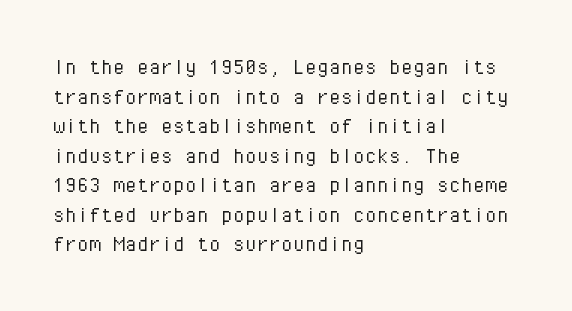
Q: Is the text bold? A: No.
Q: Is the text italic (slanted)? A: No, it is upright.
Q: Is the text underlined? A: No.
Q: How is the paragraph aligned? A: Left-aligned.
Q: Is the spacing between letters normal or unusually wide? A: Normal.
